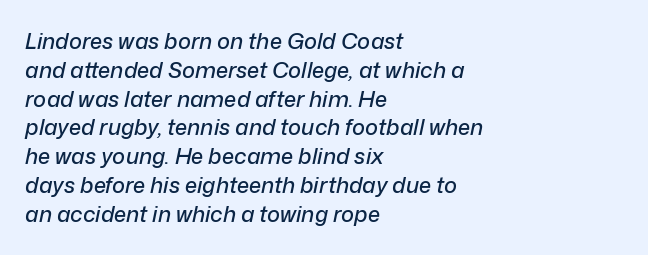
Leading matches the norm, producing a regular column. Yep, that's italic — everything's leaning. Compared with a centered layout, this one pins lines to the left instead. Underlining? Definitely not there.
